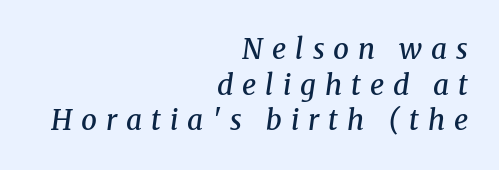
The image shows 28 px semibold serif type, italic (leaning right); set right-aligned, normal line spacing (1.27x), unusually wide letter spacing (+0.32 em), not underlined; medium stroke contrast and a medium x-height.
